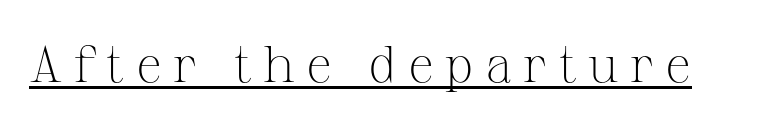
Character widths vary here, with narrow letters taking less room than wide ones. This rendering features underlined lettering. The axis of the letterforms is exactly vertical. There is plenty of visible air inserted between adjacent glyphs. The face used here is seriffed, in the tradition of book romans. This reads as an unemphasized weight, regular at the heaviest.
